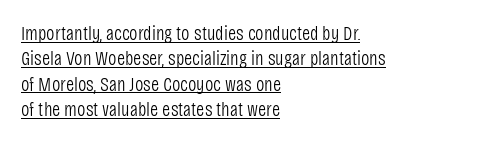
Q: Is the text bold? A: No.
Q: Is the text italic (slanted)? A: No, it is upright.
Q: Is the text underlined? A: Yes.
Q: How is the paragraph aligned? A: Left-aligned.
Q: Is the spacing between letters normal or unusually wide? A: Normal.
Q: Is the spacing between lines tight, normal or loose? A: Normal.
